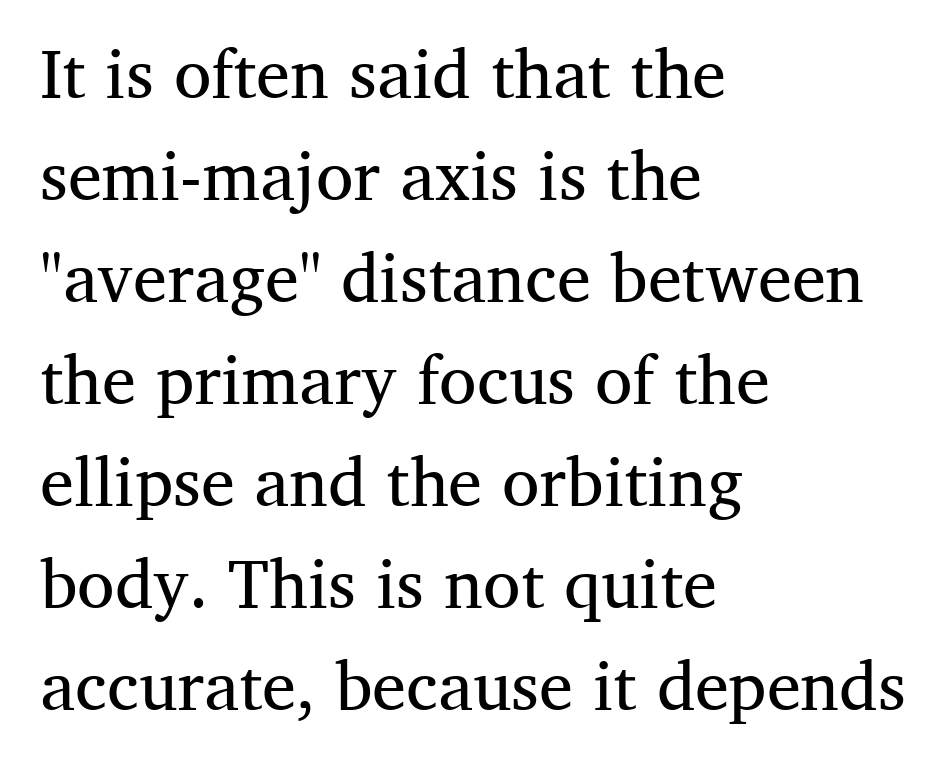
{"serif": "yes", "italic": "no", "bold": "no", "weight": "regular", "width": "normal", "stroke_contrast": "medium", "x_height": "medium", "monospaced": "no", "underline": "no", "align": "left", "line_spacing": "normal", "line_spacing_ratio": 1.5, "letter_spacing": "normal", "letter_spacing_em": 0.0, "glyph_px": 68}
